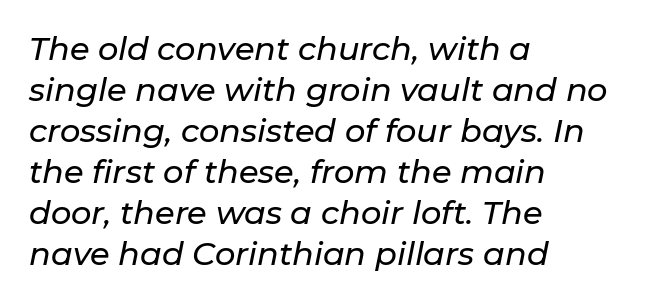
Q: Is the text italic (slanted)? A: Yes, it leans right by about 11 degrees.
Q: Is the text underlined? A: No.
Q: How is the paragraph aligned? A: Left-aligned.
Q: Is the spacing between letters normal or unusually wide? A: Normal.
Q: Is the spacing between lines tight, normal or loose? A: Normal.
Q: Width (condensed, normal, or wide)? A: Normal.
Q: Stroke contrast? A: Low.
Q: x-height? A: Medium.
Q: Monospaced? A: No.
